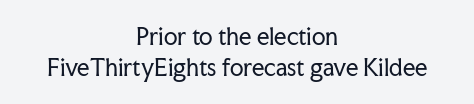
Q: Is the text bold? A: No.
Q: Is the text italic (slanted)? A: No, it is upright.
Q: Is the text underlined? A: No.
Q: How is the paragraph aligned? A: Centered.
Q: Is the spacing between letters normal or unusually wide? A: Normal.
Q: Is the spacing between lines tight, normal or loose? A: Normal.
